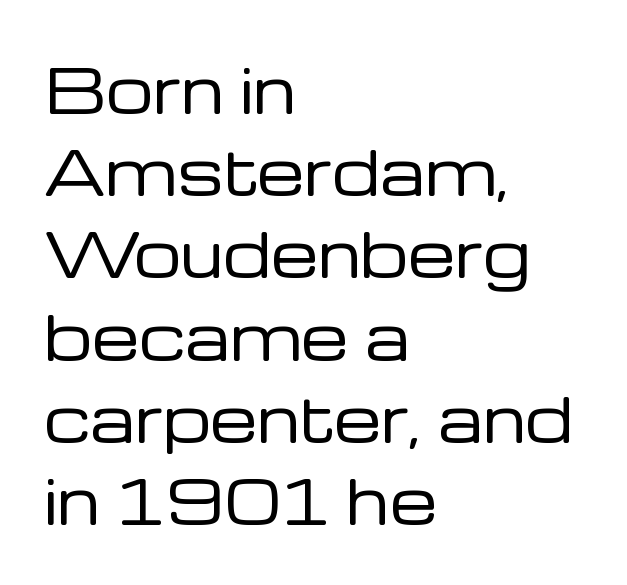
Line beginnings align vertically; line endings do not. I'd call this a sans setting — the letters go barefoot. Caption: face not bold, strokes unweighted. Character widths vary here, with narrow letters taking less room than wide ones.
